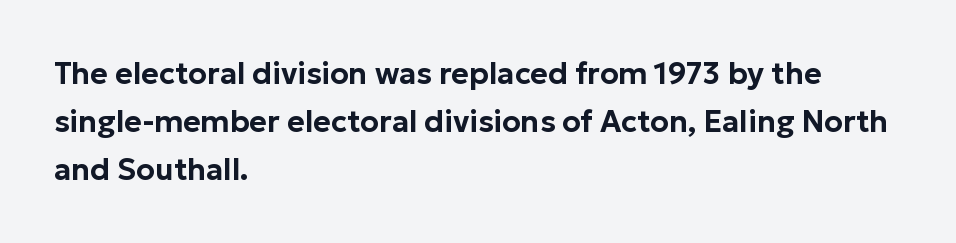
Vertical spacing — default. Quick note: not italic, upright. Is the letter spacing exaggerated? No — it looks like the ordinary default. The baseline area is clear. The rendering anchors every line to the left-hand side.
